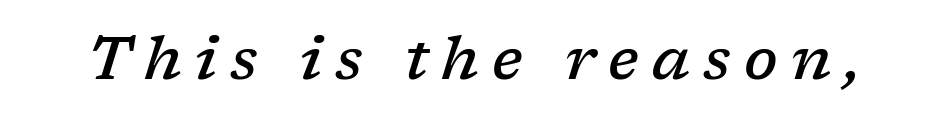
{"serif": "yes", "italic": "yes", "lean": "right", "slant_degrees": 17, "bold": "semi", "weight": "semibold", "width": "normal", "stroke_contrast": "low", "x_height": "medium", "monospaced": "no", "underline": "no", "letter_spacing": "wide", "letter_spacing_em": 0.22, "glyph_px": 60}
